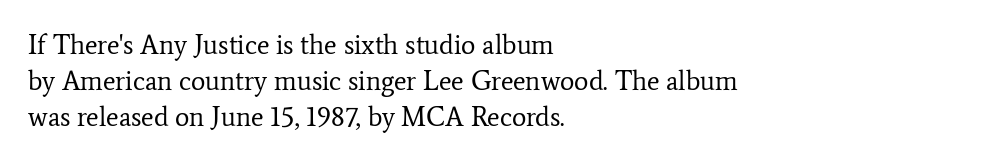
The strokes carry an ordinary text weight at most. Teacher's note: observe the even left margin — that is flush-left alignment. The lines sit at an ordinary, default distance from one another. Does extra space separate the letters? No, they use regular spacing. Posture: vertical. The specimen omits any rule beneath the text block's lines.
